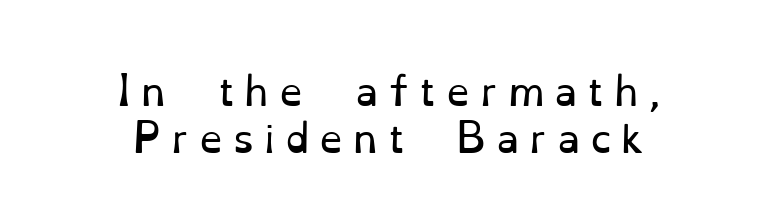
Type style note: has serifs. The tracking jumps out immediately: characters are airy and widely separated. Looks like regular typesetting: each glyph gets only the width it needs. The lettering stays uniformly vertical, giving the passage a roman look. The font sits on the lighter half of the weight spectrum, regular included. Teacher's note: observe the equal gaps on both sides — that is centered alignment.
